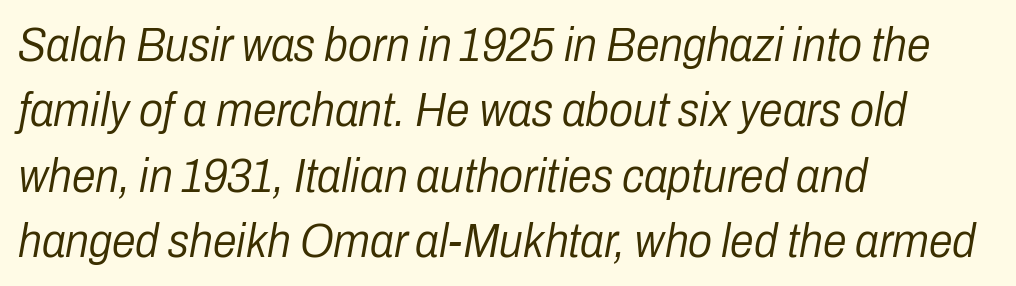
The letters advance in unequal steps, a hallmark of proportional type. Quick note: interline space is typical. Teacher's note: observe the even left margin — that is flush-left alignment. How are the letters spaced? Ordinarily, with no added tracking. The lettering tilts uniformly, giving the passage an italic look.
